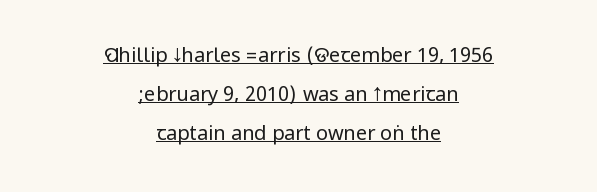
The type sits square on the baseline with zero lean. Standard letterfit; no display-style spreading of the glyphs. A continuous stroke trails under the words, as in a hyperlink. Loosely led — the rows are spread out.
